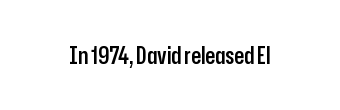
{"italic": "no", "bold": "semi", "underline": "no", "letter_spacing": "normal", "letter_spacing_em": 0.0, "glyph_px": 23}
